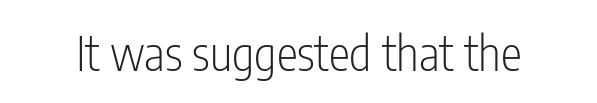
{"serif": "no", "italic": "no", "bold": "no", "weight": "light", "width": "condensed", "stroke_contrast": "low", "x_height": "medium", "monospaced": "no", "underline": "no", "letter_spacing": "normal", "letter_spacing_em": 0.0, "glyph_px": 48}
